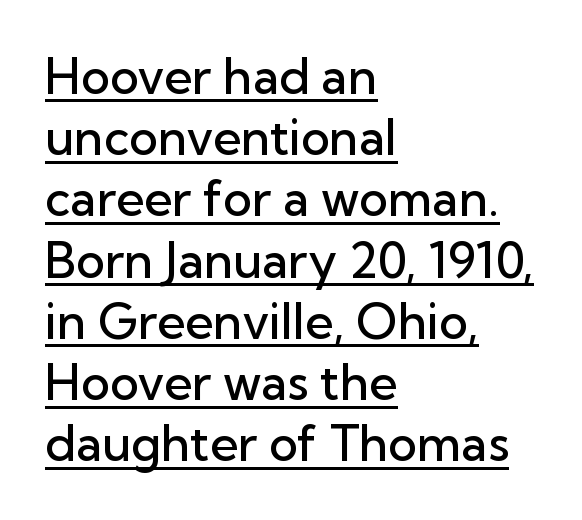
Every stem runs plumb, perpendicular to the baseline. Classification — sans serif. The passage shown is underscored from start to finish. Each letter keeps its own natural width here, so spacing adapts to shape.
